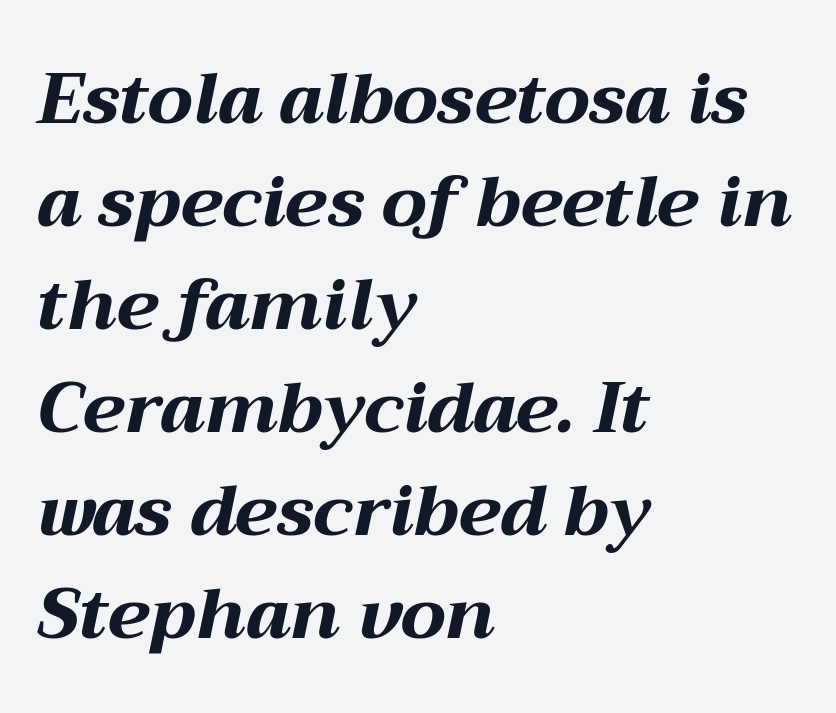
The image shows 71 px bold, wide type, italic (leaning right); set left-aligned, normal line spacing (1.45x), normal letter spacing, not underlined; medium stroke contrast and a medium x-height.
